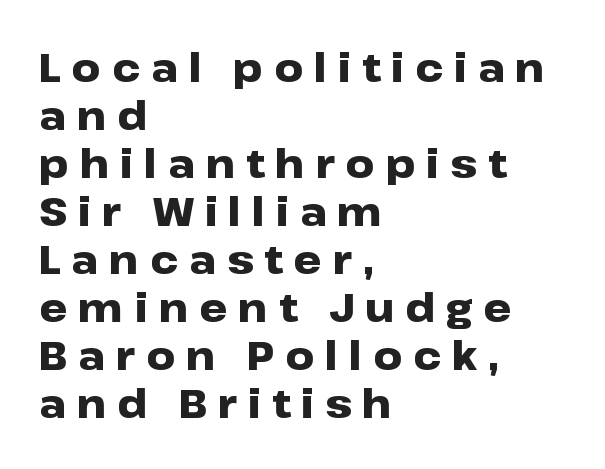
Q: Is the text bold? A: Yes.
Q: Is the text italic (slanted)? A: No, it is upright.
Q: Is the typeface a serif or a sans-serif typeface? A: Sans-serif.
Q: Is the text underlined? A: No.
Q: How is the paragraph aligned? A: Left-aligned.
Q: Is the spacing between letters normal or unusually wide? A: Unusually wide.
Q: Width (condensed, normal, or wide)? A: Wide.
Q: Stroke contrast? A: Low.
Q: x-height? A: Medium.
Q: Monospaced? A: No.
